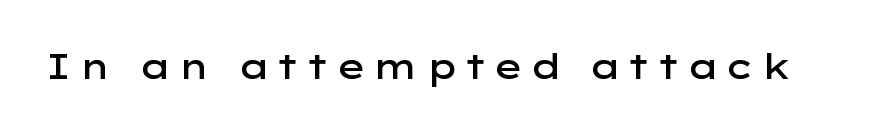
The image shows 35 px semibold, wide sans-serif type, upright; set not underlined; low stroke contrast and a medium x-height.
